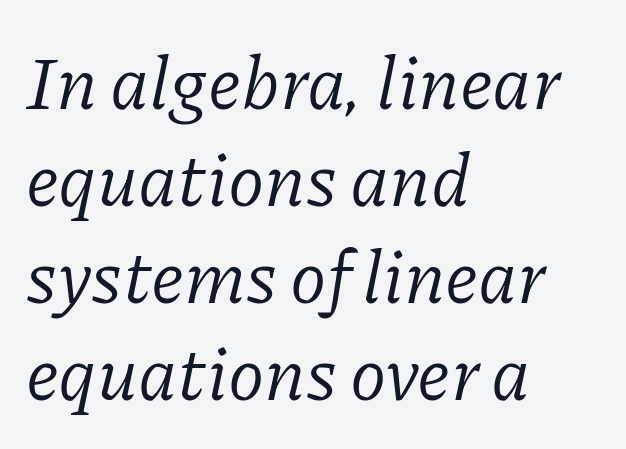
The image shows 74 px regular-weight serif type, italic (leaning right); set left-aligned, normal line spacing (1.31x), normal letter spacing, not underlined; low stroke contrast and a medium x-height.
